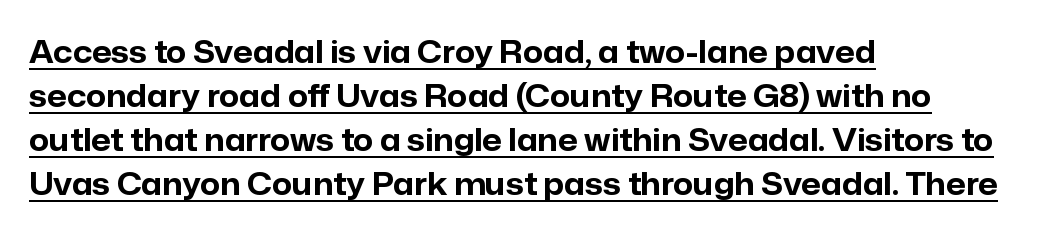
The image shows 31 px bold sans-serif type, upright; set left-aligned, normal line spacing (1.42x), normal letter spacing, underlined; low stroke contrast and a medium x-height.
